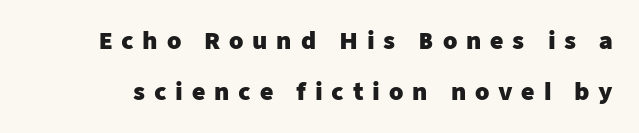
The image shows 23 px bold type, upright; set loose line spacing (2.22x), unusually wide letter spacing (+0.38 em), not underlined.
